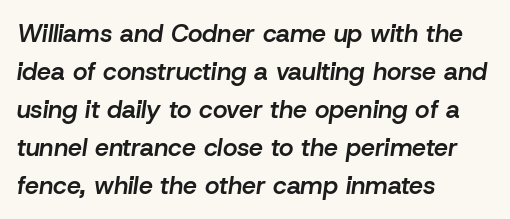
The image shows 25 px text type, italic (leaning right); set left-aligned, normal line spacing (1.52x), normal letter spacing, not underlined.
